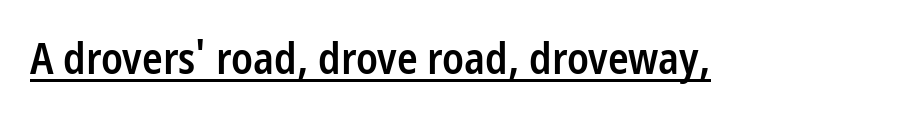
In terms of letterspacing, this is plain default setting. Vertical strokes here are truly vertical. You could not count columns in this text — the font is proportionally spaced. Emphasis is given by a line drawn under the lettering.
